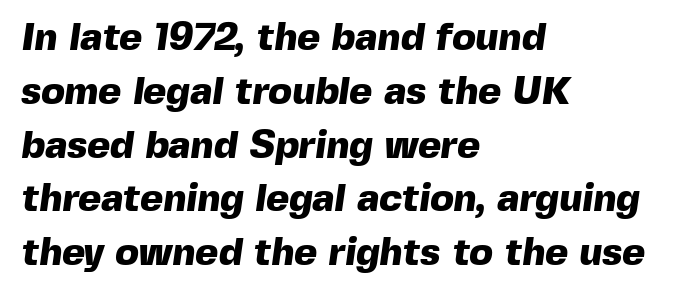
Q: Is the text bold? A: Yes.
Q: Is the typeface a serif or a sans-serif typeface? A: Sans-serif.
Q: Is the text underlined? A: No.
Q: How is the paragraph aligned? A: Left-aligned.
Q: Is the spacing between letters normal or unusually wide? A: Normal.
Q: Is the spacing between lines tight, normal or loose? A: Normal.
Q: Width (condensed, normal, or wide)? A: Normal.
Q: x-height? A: Medium.
Q: Monospaced? A: No.
